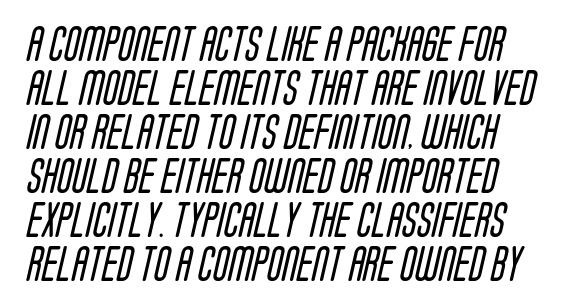
Q: Is the text bold? A: No.
Q: Is the typeface a serif or a sans-serif typeface? A: Sans-serif.
Q: Is the text underlined? A: No.
Q: How is the paragraph aligned? A: Left-aligned.
Q: Is the spacing between letters normal or unusually wide? A: Normal.
Q: Is the spacing between lines tight, normal or loose? A: Normal.
Q: Width (condensed, normal, or wide)? A: Condensed.
Q: Stroke contrast? A: Low.
Q: x-height? A: Large.
Q: Monospaced? A: No.
